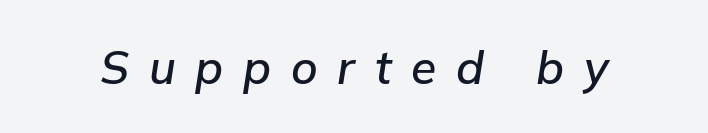
The image shows 46 px text type, italic (leaning right); set unusually wide letter spacing (+0.43 em), not underlined; low stroke contrast and a medium x-height.
